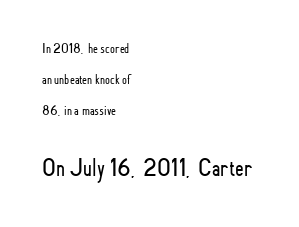
The image shows 25 px text type, upright; set left-aligned, loose line spacing (2.23x), normal letter spacing, not underlined; the second (bottom) block is 1.79x larger.
